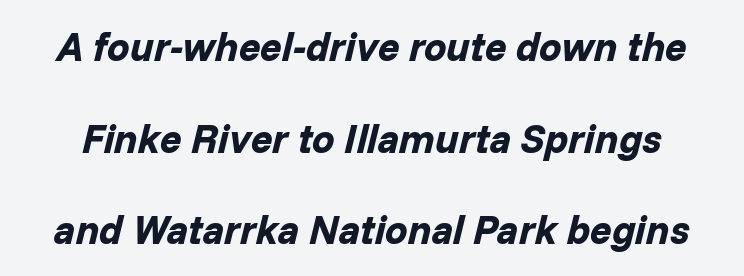
Q: Is the text bold? A: Yes.
Q: Is the text italic (slanted)? A: Yes, it leans right by about 14 degrees.
Q: Is the text underlined? A: No.
Q: Is the spacing between letters normal or unusually wide? A: Normal.
Q: Is the spacing between lines tight, normal or loose? A: Loose.
Q: Width (condensed, normal, or wide)? A: Normal.
Q: Stroke contrast? A: Low.
Q: x-height? A: Medium.
Q: Monospaced? A: No.
